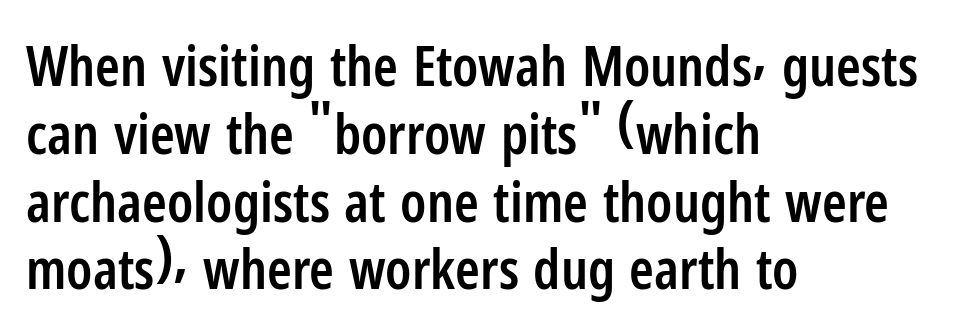
The image shows 56 px semibold, condensed sans-serif type, upright; set left-aligned, line spacing 1.21x, normal letter spacing, not underlined; low stroke contrast and a medium x-height.
